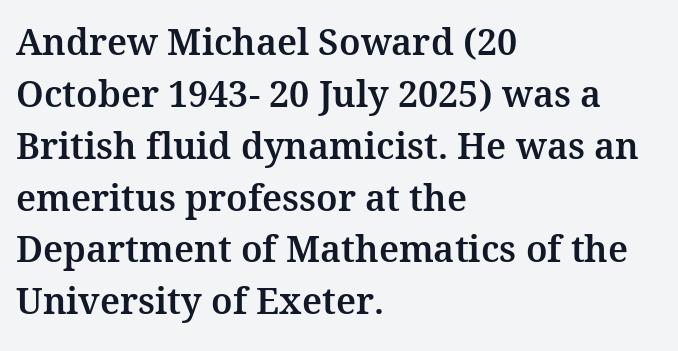
The image shows 36 px serif type, upright; set left-aligned, normal line spacing (1.44x), normal letter spacing, not underlined; medium stroke contrast and a medium x-height.
